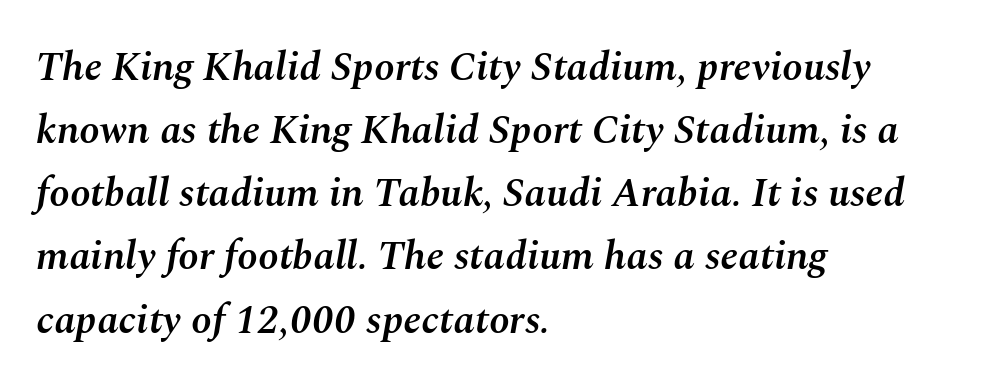
Q: Is the text bold? A: Semi-bold.
Q: Is the text italic (slanted)? A: Yes, it leans right by about 10 degrees.
Q: Is the text underlined? A: No.
Q: How is the paragraph aligned? A: Left-aligned.
Q: Is the spacing between letters normal or unusually wide? A: Normal.
Q: Is the spacing between lines tight, normal or loose? A: Normal.
Q: Width (condensed, normal, or wide)? A: Normal.
Q: Stroke contrast? A: Medium.
Q: x-height? A: Medium.
Q: Monospaced? A: No.
